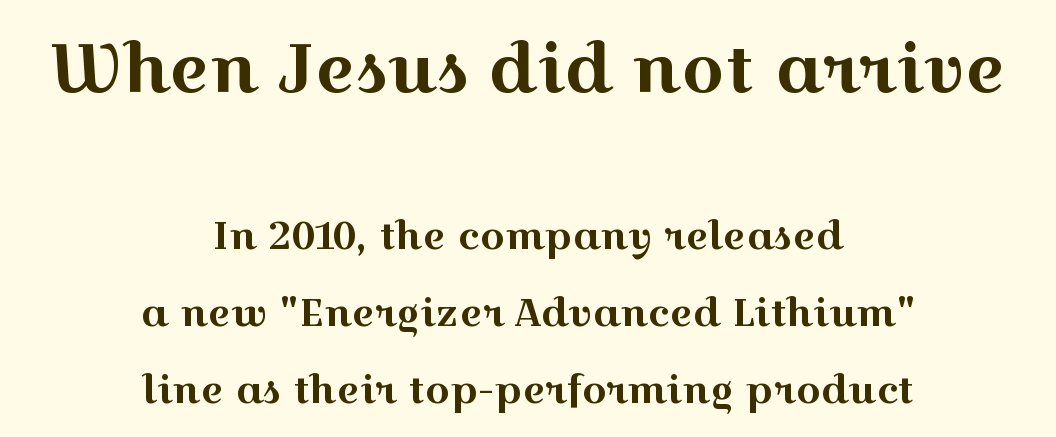
The image shows 68 px wide serif type, upright; set centered, loose line spacing (1.97x), normal letter spacing, not underlined; the first (top) block is 1.74x larger; a medium x-height.
